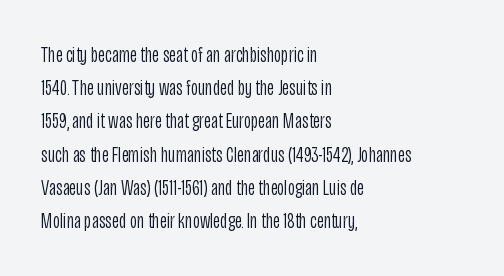
Tall strokes in this sample are plumb rather than angled. Weight: regular or lighter. Tracking value appears to be zero — textbook default spacing. The passage shown stacks its lines at a standard gap. The lines in this sample share a left origin and differ only in where they stop. Anything drawn beneath the words? Only blank space.
